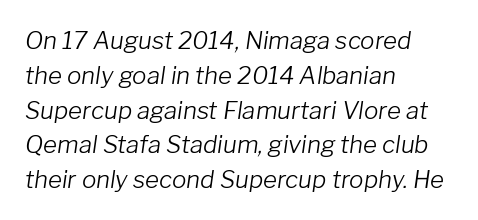
Does extra space separate the letters? No, they use regular spacing. The lines are quadded left. Heft: none added — not bold. Check under the words: just untouched page. Normally led — the rows are evenly, conventionally spaced.
